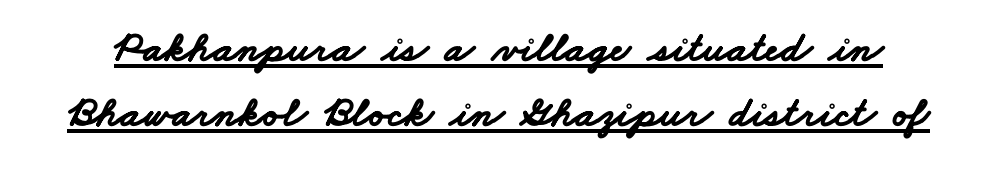
Q: Is the text bold? A: Yes.
Q: Is the typeface a serif or a sans-serif typeface? A: Sans-serif.
Q: Is the text underlined? A: Yes.
Q: Is the spacing between letters normal or unusually wide? A: Normal.
Q: Is the spacing between lines tight, normal or loose? A: Normal.
Q: Width (condensed, normal, or wide)? A: Wide.
Q: Stroke contrast? A: Low.
Q: x-height? A: Small.
Q: Monospaced? A: No.
